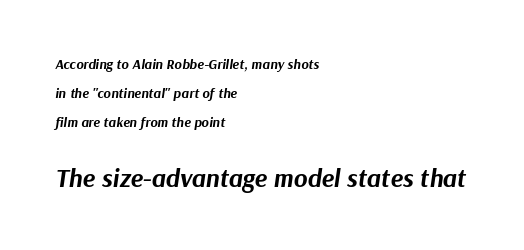
Regarding leading, the lines here are spaced well apart. The words here are not underlined. These lines keep a tight, regular rhythm from letter to letter. Which of the two is more prominent by size? The second, at the bottom. Emphasis-style slanted type is in use. The characters look thick and weighty, a clear bold.
